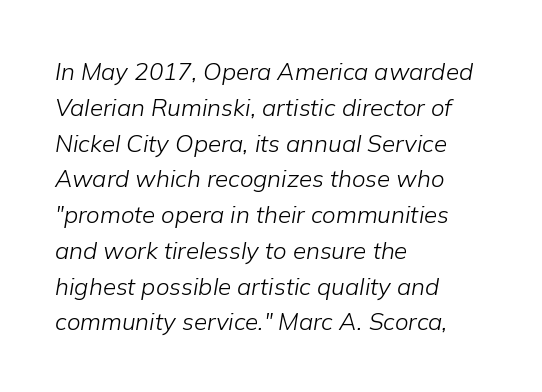
Q: Is the text bold? A: No.
Q: Is the text italic (slanted)? A: Yes, it leans right by about 9 degrees.
Q: Is the text underlined? A: No.
Q: How is the paragraph aligned? A: Left-aligned.
Q: Is the spacing between letters normal or unusually wide? A: Normal.
Q: Is the spacing between lines tight, normal or loose? A: Normal.
